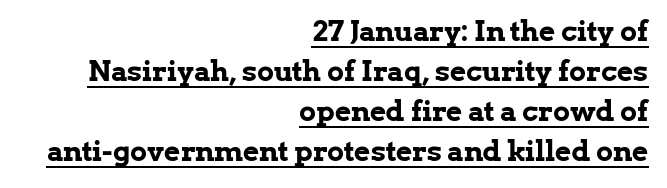
Q: Is the text bold? A: Yes.
Q: Is the text italic (slanted)? A: No, it is upright.
Q: Is the typeface a serif or a sans-serif typeface? A: Serif.
Q: Is the text underlined? A: Yes.
Q: How is the paragraph aligned? A: Right-aligned.
Q: Is the spacing between letters normal or unusually wide? A: Normal.
Q: Is the spacing between lines tight, normal or loose? A: Normal.
Q: Width (condensed, normal, or wide)? A: Normal.
Q: Stroke contrast? A: Low.
Q: x-height? A: Medium.
Q: Monospaced? A: No.
